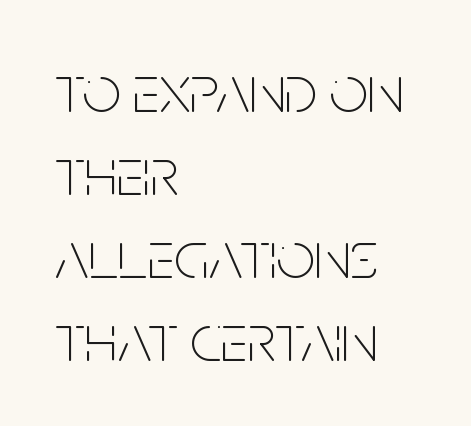
The image shows 68 px thin, condensed sans-serif type, upright; set left-aligned, line spacing 1.22x, normal letter spacing, not underlined; low stroke contrast and a large x-height.
